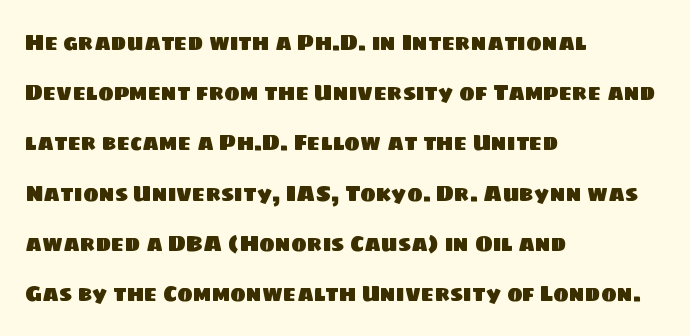
{"underline": "no", "align": "left", "line_spacing": "loose", "line_spacing_ratio": 2.39, "letter_spacing": "normal", "letter_spacing_em": 0.0, "glyph_px": 21}
